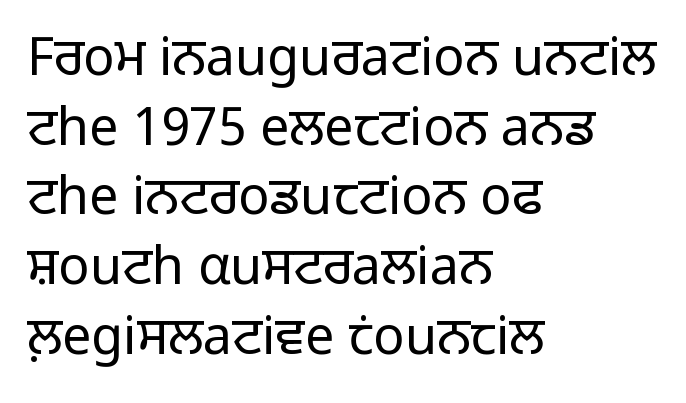
The strokes carry an ordinary text weight at most. Think of a printed novel: that variable character pitch is what you see here. Designer's note — italics off, roman on. This block has exactly the height ordinary leading produces. No feet cap the strokes, marking this as sans-serif type.
